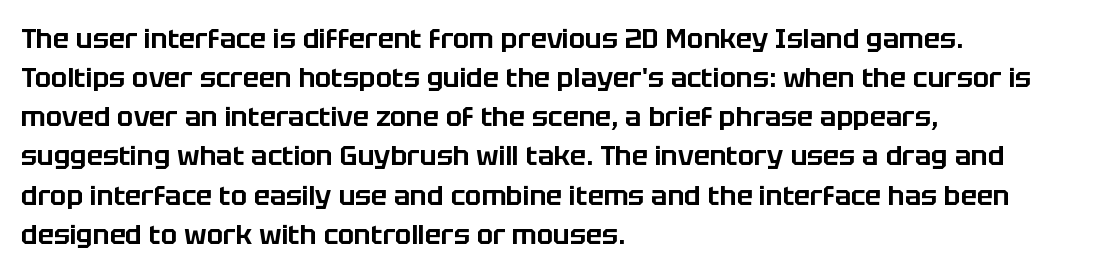
The image shows 27 px text type, upright; set left-aligned, normal line spacing (1.45x), normal letter spacing, not underlined.
